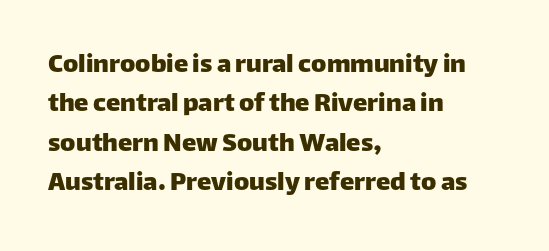
Q: Is the text italic (slanted)? A: No, it is upright.
Q: Is the typeface a serif or a sans-serif typeface? A: Sans-serif.
Q: Is the text underlined? A: No.
Q: How is the paragraph aligned? A: Left-aligned.
Q: Is the spacing between letters normal or unusually wide? A: Normal.
Q: Is the spacing between lines tight, normal or loose? A: Normal.
Q: Width (condensed, normal, or wide)? A: Normal.
Q: Stroke contrast? A: Low.
Q: x-height? A: Large.
Q: Monospaced? A: No.
